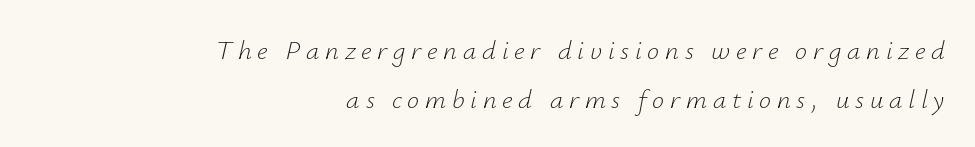
{"italic": "yes", "lean": "right", "slant_degrees": 12, "bold": "no", "underline": "no", "align": "right", "line_spacing_ratio": 1.83, "letter_spacing": "wide", "letter_spacing_em": 0.21, "glyph_px": 27}
